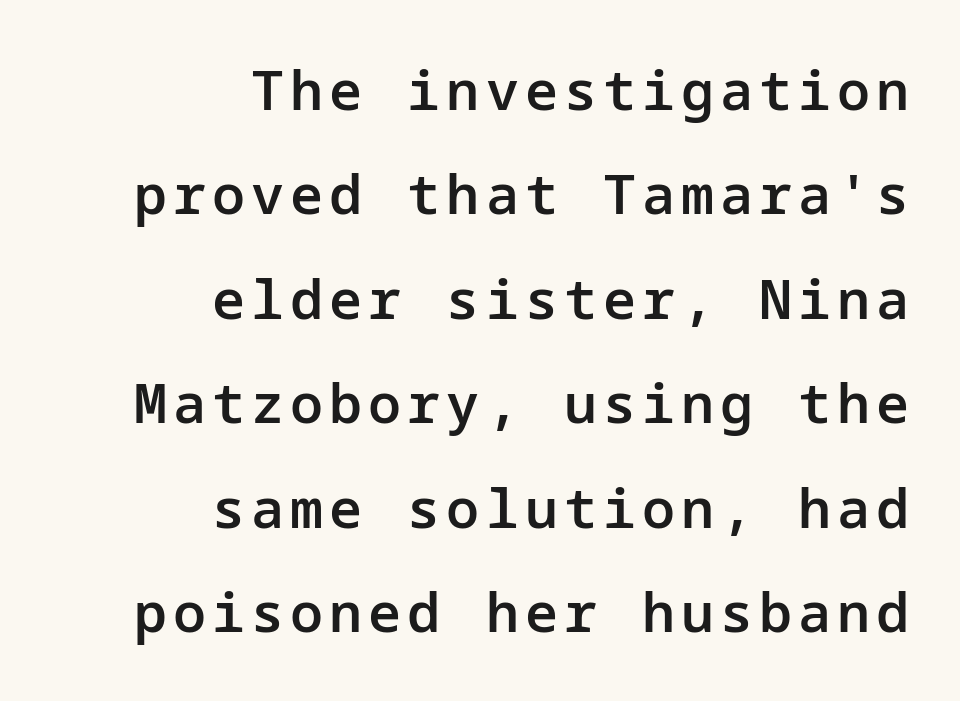
Q: Is the text bold? A: Semi-bold.
Q: Is the text italic (slanted)? A: No, it is upright.
Q: Is the typeface a serif or a sans-serif typeface? A: Sans-serif.
Q: Is the text underlined? A: No.
Q: How is the paragraph aligned? A: Right-aligned.
Q: Is the spacing between lines tight, normal or loose? A: Loose.
Q: Width (condensed, normal, or wide)? A: Normal.
Q: Stroke contrast? A: Low.
Q: x-height? A: Medium.
